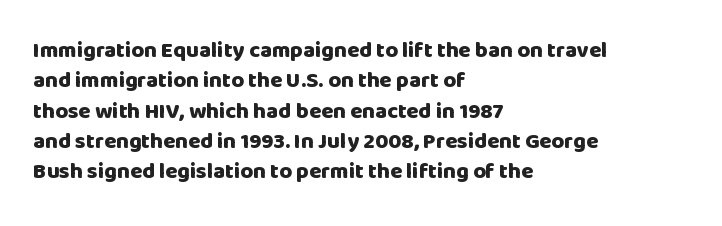
Q: Is the text bold? A: Yes.
Q: Is the text italic (slanted)? A: No, it is upright.
Q: Is the text underlined? A: No.
Q: How is the paragraph aligned? A: Left-aligned.
Q: Is the spacing between letters normal or unusually wide? A: Normal.
Q: Is the spacing between lines tight, normal or loose? A: Normal.
